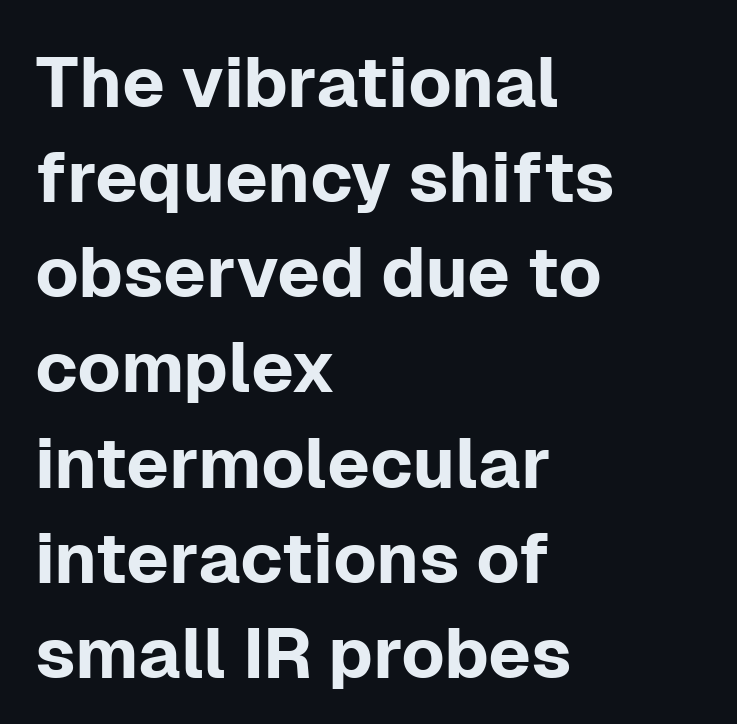
The type is set solid horizontally, with unmodified tracking. Honestly, there is no underline to notice here at all. Summary of vertical rhythm: regular, with standard interline spacing. Think of a printed novel: that variable character pitch is what you see here.
